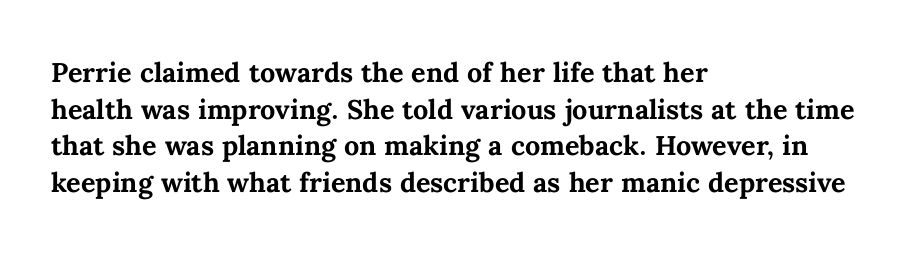
Q: Is the text bold? A: Yes.
Q: Is the text italic (slanted)? A: No, it is upright.
Q: Is the text underlined? A: No.
Q: How is the paragraph aligned? A: Left-aligned.
Q: Is the spacing between letters normal or unusually wide? A: Normal.
Q: Is the spacing between lines tight, normal or loose? A: Normal.
